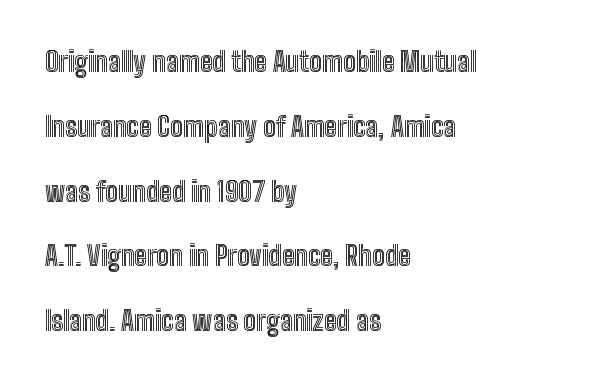
{"italic": "no", "underline": "no", "align": "left", "line_spacing": "loose", "line_spacing_ratio": 2.4, "letter_spacing": "normal", "letter_spacing_em": 0.0, "glyph_px": 27}
